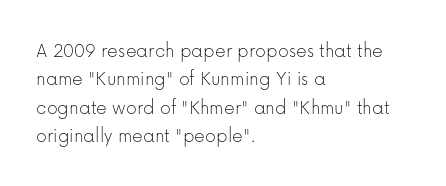
Q: Is the text bold? A: No.
Q: Is the text italic (slanted)? A: No, it is upright.
Q: Is the text underlined? A: No.
Q: How is the paragraph aligned? A: Left-aligned.
Q: Is the spacing between letters normal or unusually wide? A: Normal.
Q: Is the spacing between lines tight, normal or loose? A: Normal.
